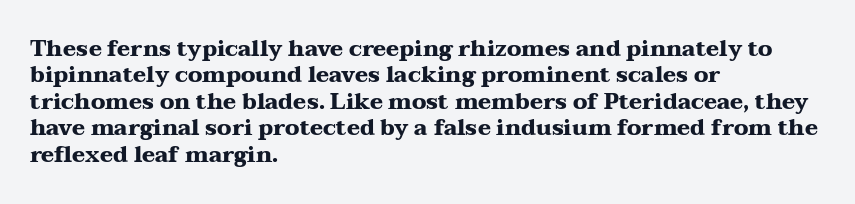
The image shows 22 px bold type, upright; set left-aligned, line spacing 1.2x, normal letter spacing, not underlined.
